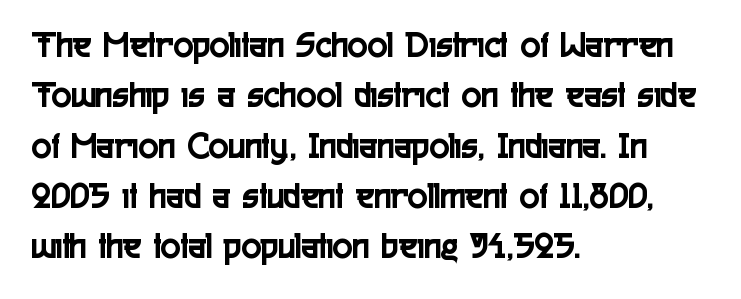
Check under the words: just untouched page. The letters stand upright; this is a roman face. Font category for this specimen: sans-serif. Interline gaps are of average width in this sample. The letters advance in unequal steps, a hallmark of proportional type. The letters sit at their default tracking, neither squeezed nor spread.
